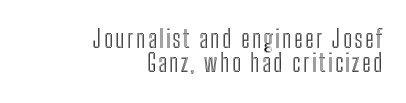
Q: Is the text italic (slanted)? A: No, it is upright.
Q: Is the text underlined? A: No.
Q: How is the paragraph aligned? A: Right-aligned.
Q: Is the spacing between lines tight, normal or loose? A: Tight.
